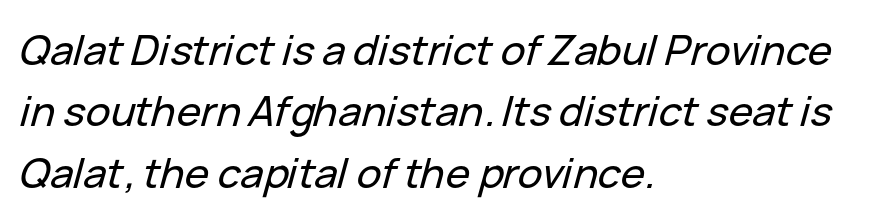
{"italic": "yes", "lean": "right", "slant_degrees": 15, "width": "normal", "stroke_contrast": "low", "x_height": "medium", "monospaced": "no", "underline": "no", "align": "left", "line_spacing": "normal", "line_spacing_ratio": 1.5, "letter_spacing": "normal", "letter_spacing_em": 0.0, "glyph_px": 41}
